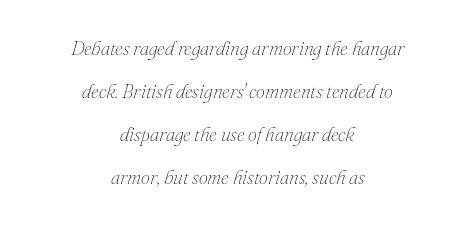
The image shows 20 px text type, italic (leaning right); set centered, loose line spacing (2.15x), normal letter spacing, not underlined.
